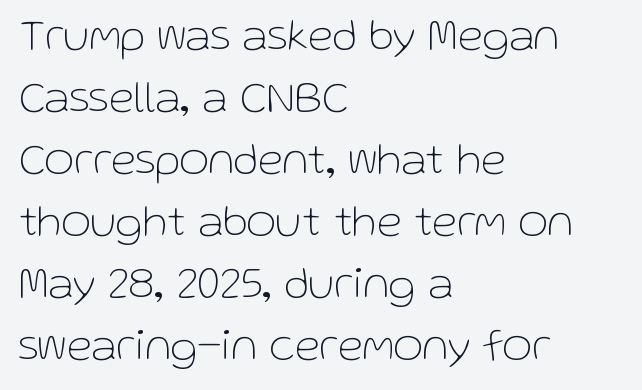
Q: Is the text bold? A: No.
Q: Is the text italic (slanted)? A: No, it is upright.
Q: Is the typeface a serif or a sans-serif typeface? A: Sans-serif.
Q: Is the text underlined? A: No.
Q: How is the paragraph aligned? A: Left-aligned.
Q: Is the spacing between letters normal or unusually wide? A: Normal.
Q: Is the spacing between lines tight, normal or loose? A: Normal.
Q: Width (condensed, normal, or wide)? A: Normal.
Q: Stroke contrast? A: Low.
Q: x-height? A: Medium.
Q: Monospaced? A: No.
